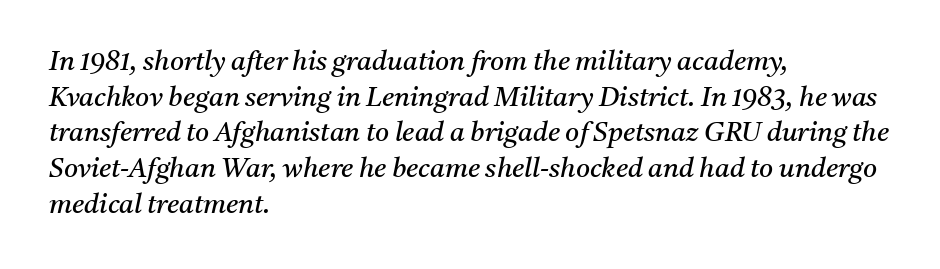
Q: Is the text bold? A: No.
Q: Is the text italic (slanted)? A: Yes, it leans right by about 11 degrees.
Q: Is the text underlined? A: No.
Q: How is the paragraph aligned? A: Left-aligned.
Q: Is the spacing between letters normal or unusually wide? A: Normal.
Q: Is the spacing between lines tight, normal or loose? A: Normal.
